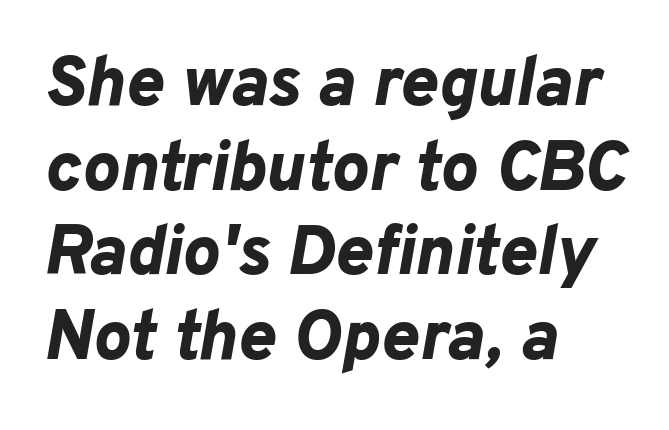
Characters follow at the spacing the type designer built in. Each glyph is drawn with heavy, bold strokes. The rag falls on the right side of this text block. This sample uses an oblique cut, with every glyph tilted off the vertical.
